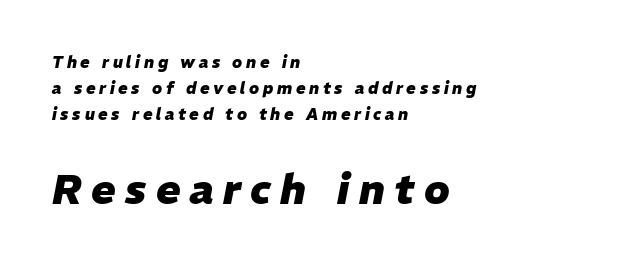
The image shows 41 px heavy type, italic (leaning right); set left-aligned, normal line spacing (1.62x), unusually wide letter spacing (+0.23 em), not underlined; the second (bottom) block is 2.56x larger; low stroke contrast and a medium x-height.
